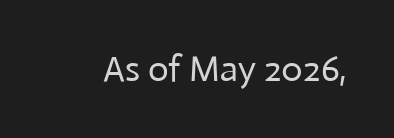
Q: Is the text bold? A: No.
Q: Is the text italic (slanted)? A: No, it is upright.
Q: Is the typeface a serif or a sans-serif typeface? A: Sans-serif.
Q: Is the text underlined? A: No.
Q: Is the spacing between letters normal or unusually wide? A: Normal.
Q: Width (condensed, normal, or wide)? A: Normal.
Q: Stroke contrast? A: Low.
Q: x-height? A: Medium.
Q: Monospaced? A: No.
